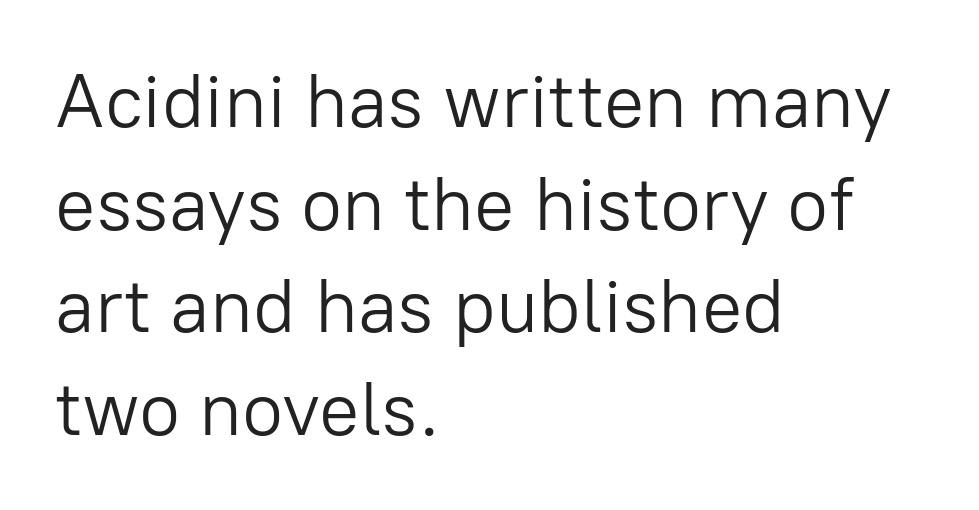
A typesetter would call this proportional, since set widths differ per character. Lines of text with bare space underneath. A sans-serif font was chosen for this passage. The letters look calm and open, with moderate or lighter stems. If you measured baseline to baseline, you'd find a middling distance. Do the letters lean? They stand straight.
